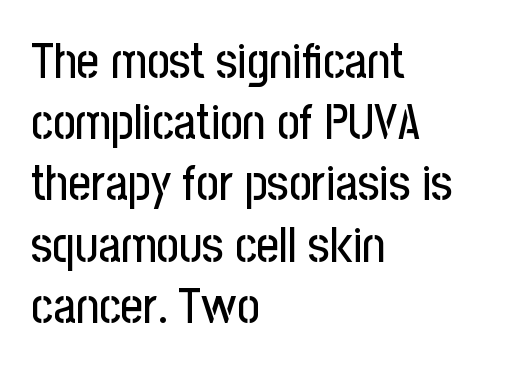
Q: Is the text italic (slanted)? A: No, it is upright.
Q: Is the typeface a serif or a sans-serif typeface? A: Sans-serif.
Q: Is the text underlined? A: No.
Q: How is the paragraph aligned? A: Left-aligned.
Q: Is the spacing between letters normal or unusually wide? A: Normal.
Q: Is the spacing between lines tight, normal or loose? A: Normal.
Q: Width (condensed, normal, or wide)? A: Condensed.
Q: Stroke contrast? A: Low.
Q: x-height? A: Medium.
Q: Monospaced? A: No.
